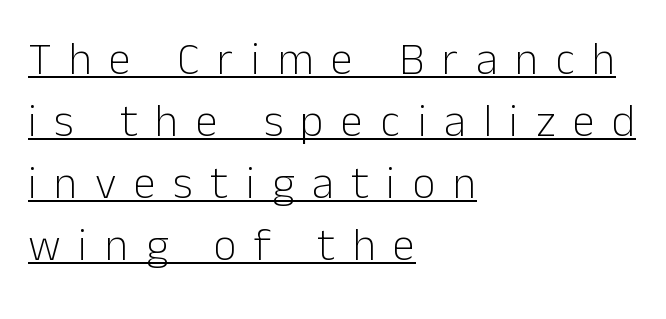
Q: Is the text bold? A: No.
Q: Is the text italic (slanted)? A: No, it is upright.
Q: Is the typeface a serif or a sans-serif typeface? A: Sans-serif.
Q: Is the text underlined? A: Yes.
Q: How is the paragraph aligned? A: Left-aligned.
Q: Is the spacing between letters normal or unusually wide? A: Unusually wide.
Q: Is the spacing between lines tight, normal or loose? A: Normal.
Q: Width (condensed, normal, or wide)? A: Normal.
Q: Stroke contrast? A: Low.
Q: x-height? A: Medium.
Q: Monospaced? A: No.
